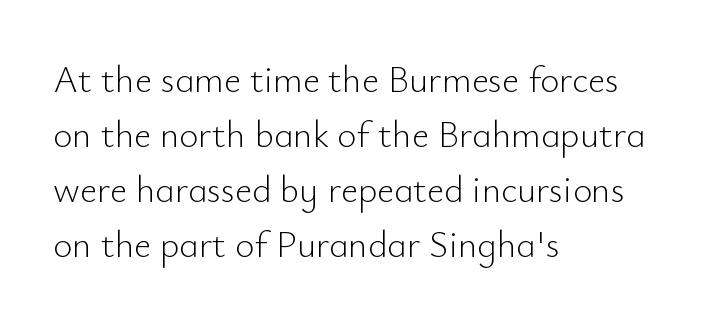
{"serif": "no", "italic": "no", "bold": "no", "weight": "light", "width": "normal", "stroke_contrast": "low", "x_height": "small", "monospaced": "no", "underline": "no", "align": "left", "line_spacing": "normal", "line_spacing_ratio": 1.49, "letter_spacing": "normal", "letter_spacing_em": 0.0, "glyph_px": 37}
